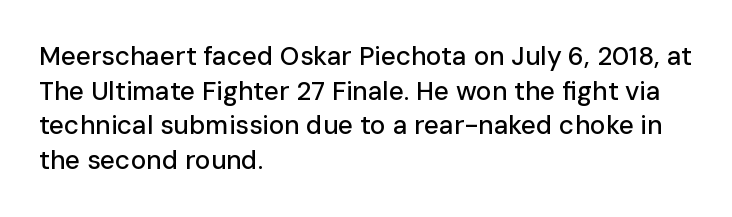
Q: Is the text italic (slanted)? A: No, it is upright.
Q: Is the text underlined? A: No.
Q: How is the paragraph aligned? A: Left-aligned.
Q: Is the spacing between letters normal or unusually wide? A: Normal.
Q: Is the spacing between lines tight, normal or loose? A: Normal.
